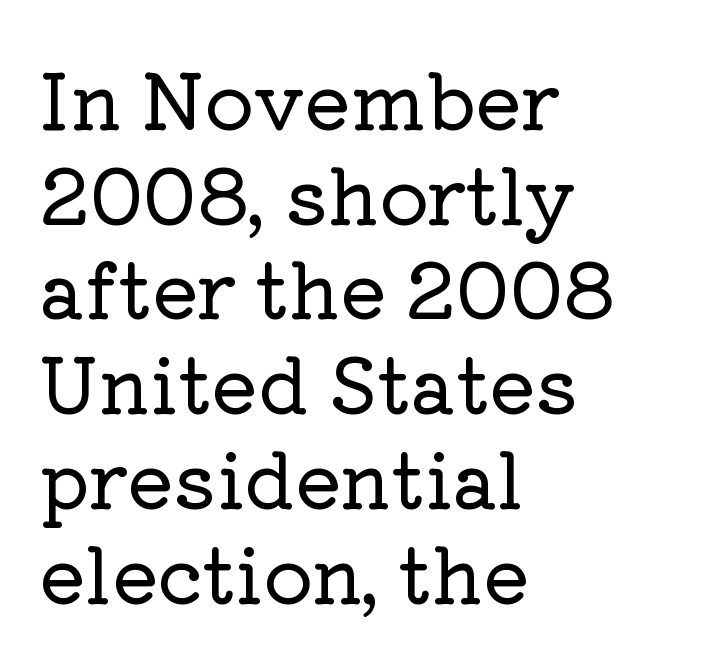
{"serif": "yes", "italic": "no", "width": "normal", "stroke_contrast": "low", "x_height": "medium", "monospaced": "no", "underline": "no", "align": "left", "line_spacing_ratio": 1.23, "letter_spacing": "normal", "letter_spacing_em": 0.0, "glyph_px": 77}
